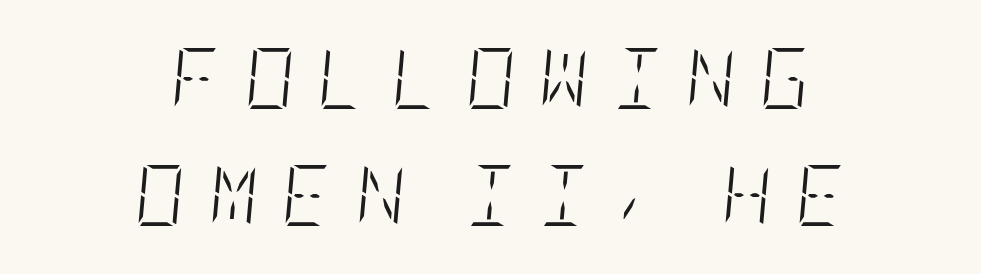
{"italic": "yes", "lean": "right", "slant_degrees": 5, "bold": "no", "weight": "light", "width": "condensed", "stroke_contrast": "low", "x_height": "large", "underline": "no", "align": "center", "line_spacing": "loose", "line_spacing_ratio": 1.91, "letter_spacing": "wide", "letter_spacing_em": 0.39, "glyph_px": 61}
